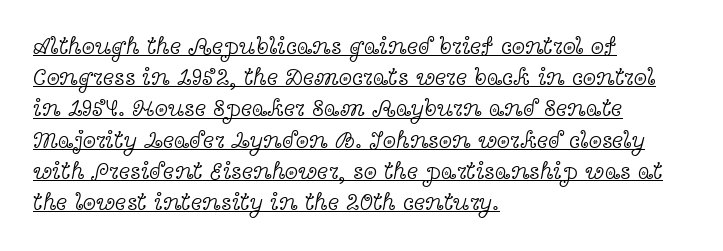
Q: Is the text bold? A: No.
Q: Is the text italic (slanted)? A: No, it is upright.
Q: Is the text underlined? A: Yes.
Q: How is the paragraph aligned? A: Left-aligned.
Q: Is the spacing between letters normal or unusually wide? A: Normal.
Q: Is the spacing between lines tight, normal or loose? A: Normal.
